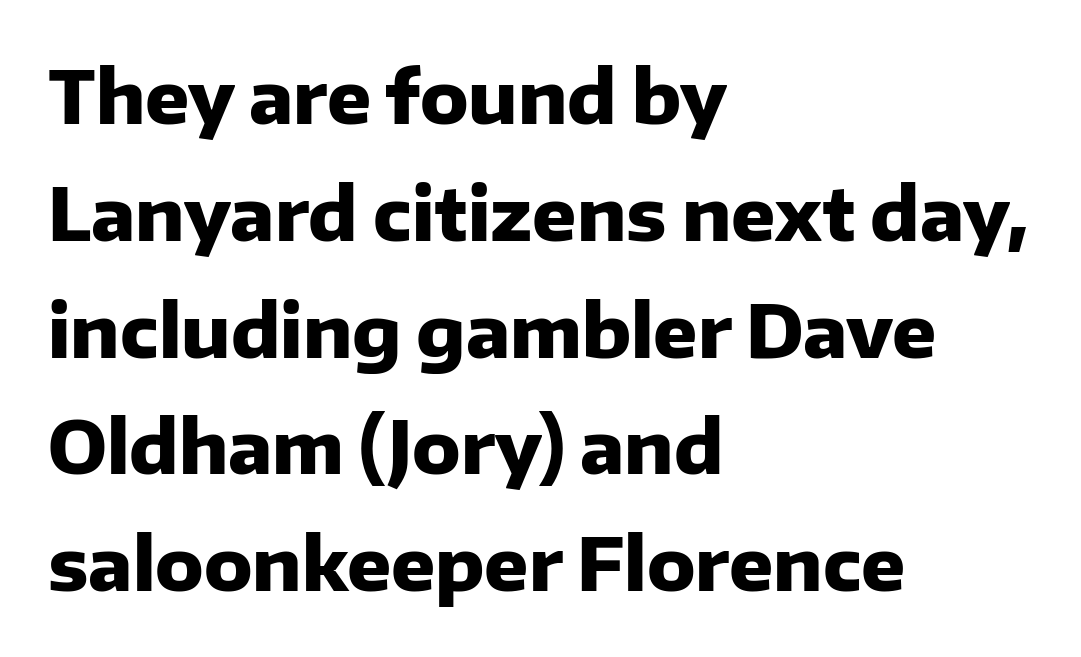
Q: Is the text bold? A: Yes.
Q: Is the text italic (slanted)? A: No, it is upright.
Q: Is the typeface a serif or a sans-serif typeface? A: Sans-serif.
Q: Is the text underlined? A: No.
Q: How is the paragraph aligned? A: Left-aligned.
Q: Is the spacing between letters normal or unusually wide? A: Normal.
Q: Is the spacing between lines tight, normal or loose? A: Normal.
Q: Width (condensed, normal, or wide)? A: Normal.
Q: Stroke contrast? A: Low.
Q: x-height? A: Medium.
Q: Monospaced? A: No.
